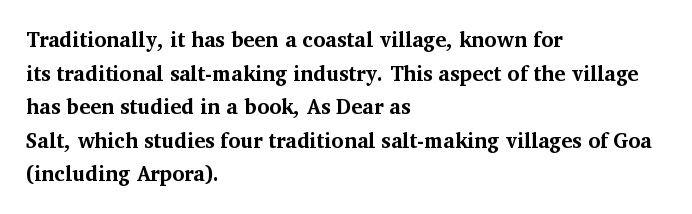
The image shows 21 px bold type, upright; set left-aligned, normal line spacing (1.6x), normal letter spacing, not underlined.
